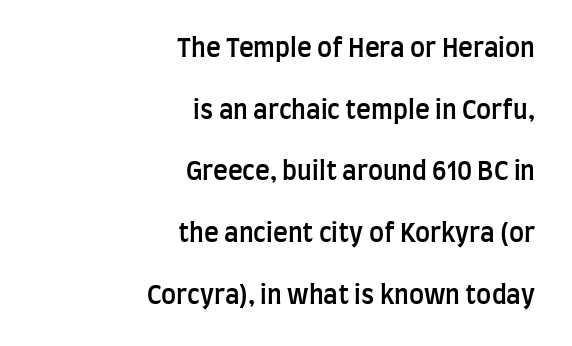
The letterforms sit shoulder to shoulder at normal distance. The leading is generous, giving the passage an open texture. In terms of posture, this sample is upright. Each glyph is drawn with semibold strokes, heavier than normal yet not fully bold. Check under the words: just untouched page.
